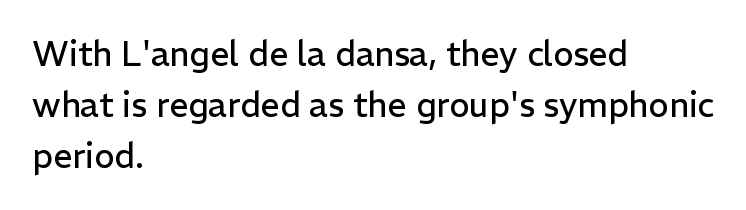
{"serif": "no", "italic": "no", "bold": "no", "weight": "regular", "width": "normal", "stroke_contrast": "low", "x_height": "medium", "monospaced": "no", "underline": "no", "align": "left", "line_spacing": "normal", "line_spacing_ratio": 1.5, "letter_spacing": "normal", "letter_spacing_em": 0.0, "glyph_px": 34}
